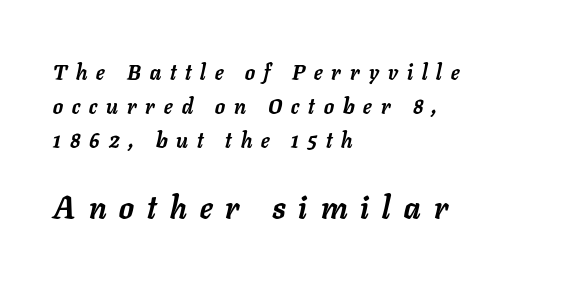
Q: Is the text bold? A: Yes.
Q: Is the text italic (slanted)? A: Yes, it leans right by about 11 degrees.
Q: Is the text underlined? A: No.
Q: How is the paragraph aligned? A: Left-aligned.
Q: Is the spacing between letters normal or unusually wide? A: Unusually wide.
Q: Is the spacing between lines tight, normal or loose? A: Normal.
Q: Which block of text is set in a larger size, the first (top) or the second (bottom)? A: The second (bottom) one.
Q: Width (condensed, normal, or wide)? A: Normal.
Q: Stroke contrast? A: Low.
Q: x-height? A: Medium.
Q: Monospaced? A: No.
